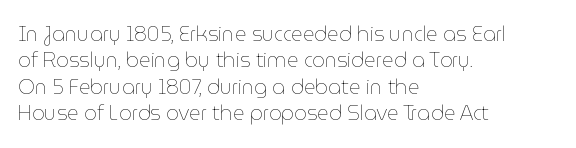
Q: Is the text bold? A: No.
Q: Is the text italic (slanted)? A: No, it is upright.
Q: Is the text underlined? A: No.
Q: How is the paragraph aligned? A: Left-aligned.
Q: Is the spacing between letters normal or unusually wide? A: Normal.
Q: Is the spacing between lines tight, normal or loose? A: Normal.
